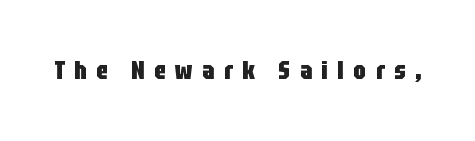
Q: Is the text bold? A: Yes.
Q: Is the text italic (slanted)? A: No, it is upright.
Q: Is the text underlined? A: No.
Q: Is the spacing between letters normal or unusually wide? A: Unusually wide.
